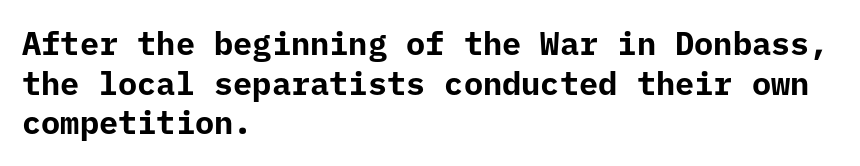
The letters sit at their default tracking, neither squeezed nor spread. Look at the stroke-to-counter ratio: heavy, a bold. Ordinary non-slanted type is in use. The face used here is monospaced, like something from a code editor. The words here are not underlined. The ragged edge is on the right, which tells us the setting is flush left.
